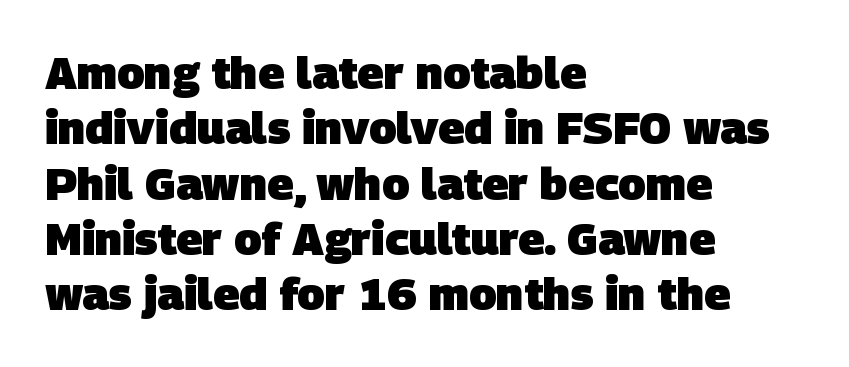
Q: Is the text bold? A: Yes.
Q: Is the typeface a serif or a sans-serif typeface? A: Sans-serif.
Q: Is the text underlined? A: No.
Q: How is the paragraph aligned? A: Left-aligned.
Q: Is the spacing between letters normal or unusually wide? A: Normal.
Q: Width (condensed, normal, or wide)? A: Normal.
Q: Stroke contrast? A: Low.
Q: x-height? A: Large.
Q: Monospaced? A: No.
